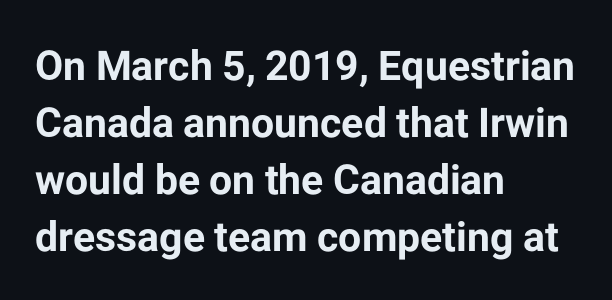
The image shows 41 px bold sans-serif type, upright; set left-aligned, normal line spacing (1.39x), normal letter spacing, not underlined; low stroke contrast and a medium x-height.
